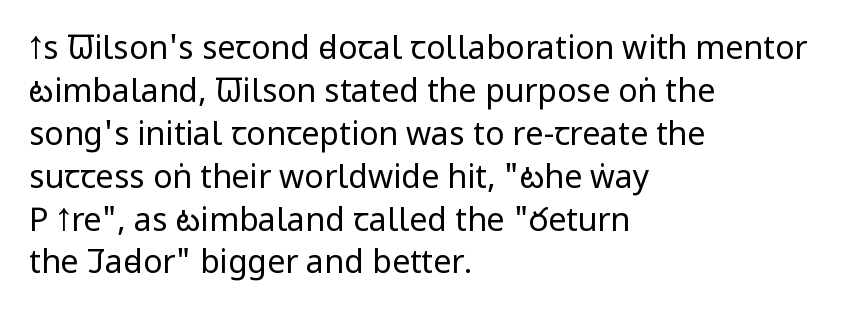
The image shows 32 px regular-weight, condensed sans-serif type, upright; set left-aligned, normal line spacing (1.34x), normal letter spacing, not underlined; low stroke contrast and a large x-height.
